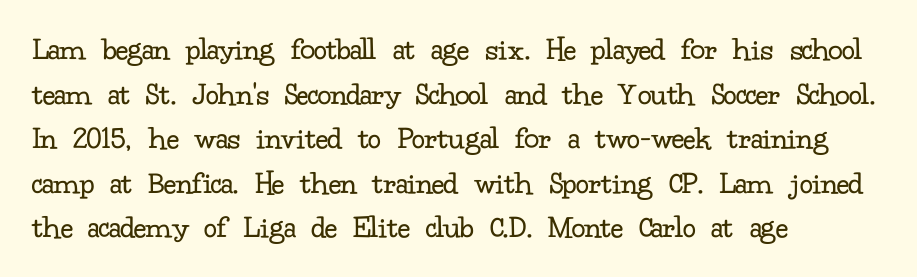
The gap between lines stays unmarked. Is this a fixed-width face? No — the glyphs have proportional, varying widths. Inter-character spacing is left at the font's built-in metrics. These lines stack with their left ends in a neat column.
